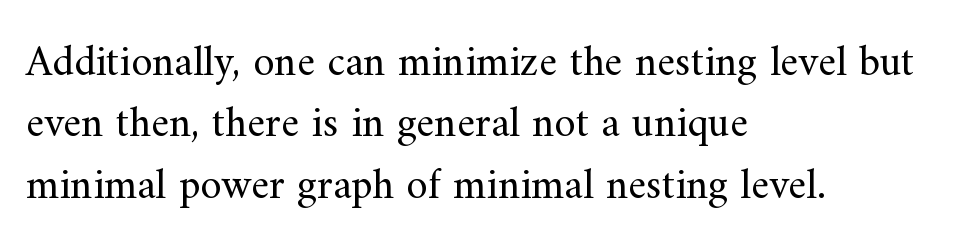
The face used here is proportionally spaced, like ordinary book or web type. The passage shown stacks its lines at a standard gap. Glance below the letters and you will spot only blank space. Short and long lines alike share a common starting point at left. Posture: upright roman. Characters follow at the spacing the type designer built in.
